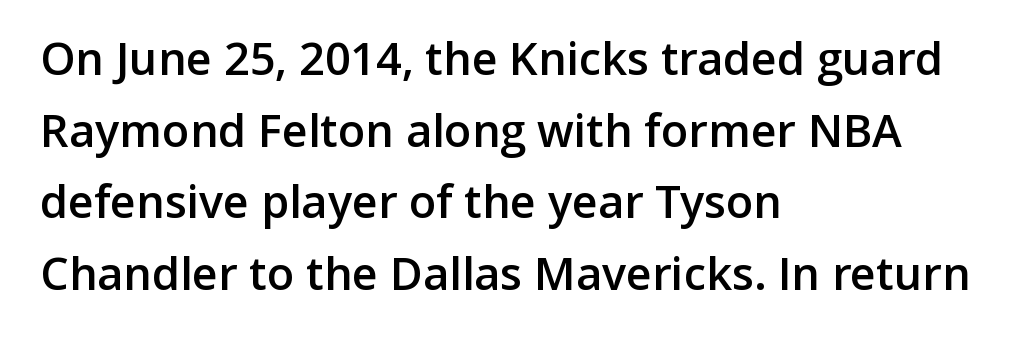
Q: Is the text bold? A: Semi-bold.
Q: Is the text italic (slanted)? A: No, it is upright.
Q: Is the typeface a serif or a sans-serif typeface? A: Sans-serif.
Q: Is the text underlined? A: No.
Q: How is the paragraph aligned? A: Left-aligned.
Q: Is the spacing between letters normal or unusually wide? A: Normal.
Q: Is the spacing between lines tight, normal or loose? A: Normal.
Q: Width (condensed, normal, or wide)? A: Normal.
Q: Stroke contrast? A: Low.
Q: x-height? A: Medium.
Q: Monospaced? A: No.
